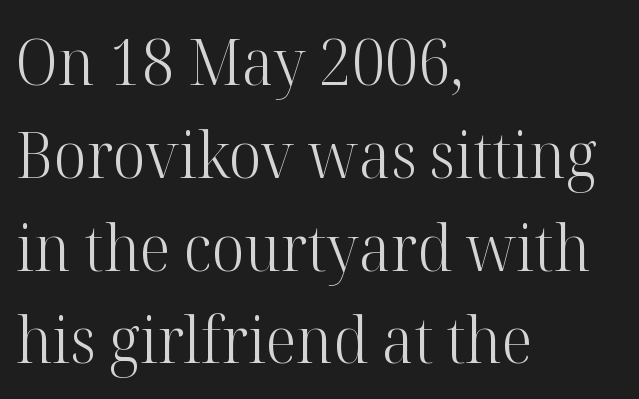
Q: Is the text bold? A: No.
Q: Is the text italic (slanted)? A: No, it is upright.
Q: Is the typeface a serif or a sans-serif typeface? A: Serif.
Q: Is the text underlined? A: No.
Q: How is the paragraph aligned? A: Left-aligned.
Q: Is the spacing between letters normal or unusually wide? A: Normal.
Q: Is the spacing between lines tight, normal or loose? A: Normal.
Q: Width (condensed, normal, or wide)? A: Normal.
Q: Stroke contrast? A: High.
Q: x-height? A: Medium.
Q: Monospaced? A: No.
